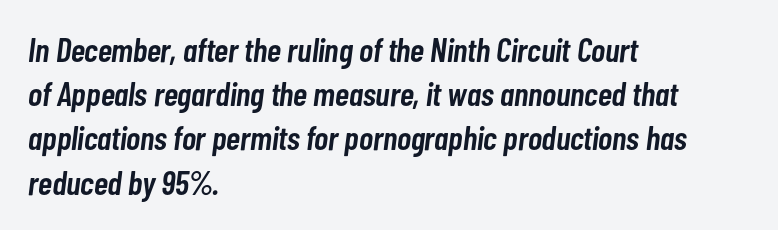
{"italic": "yes", "lean": "right", "slant_degrees": 7, "bold": "semi", "weight": "semibold", "width": "condensed", "stroke_contrast": "low", "x_height": "medium", "monospaced": "no", "underline": "no", "align": "left", "line_spacing": "normal", "line_spacing_ratio": 1.3, "letter_spacing": "normal", "letter_spacing_em": 0.0, "glyph_px": 34}
